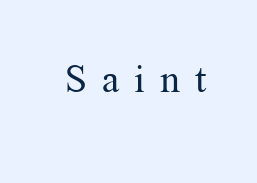
Stems here are at most as thick as an everyday book face. Does the lettering tilt? It doesn't — this is upright. Little horizontal feet cap the strokes, marking this as serif type. You could not count columns in this text — the font is proportionally spaced. Descender tails drop into unmarked territory.
